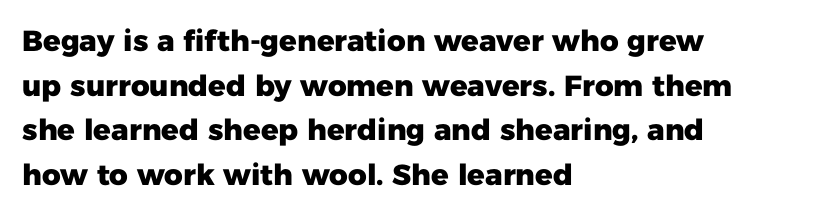
Compared with an ordinary text face, these strokes are far heavier — a full bold. One-word summary of the alignment: left. Looks like regular typesetting: each glyph gets only the width it needs. The passage shown is typeset with a sans-serif family. This is the regular roman posture of the typeface. Observe the ordinary spacing: letters are neighbours, not strangers.
